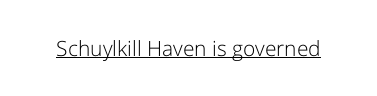
The image shows 21 px text type, upright; set normal letter spacing, underlined.
